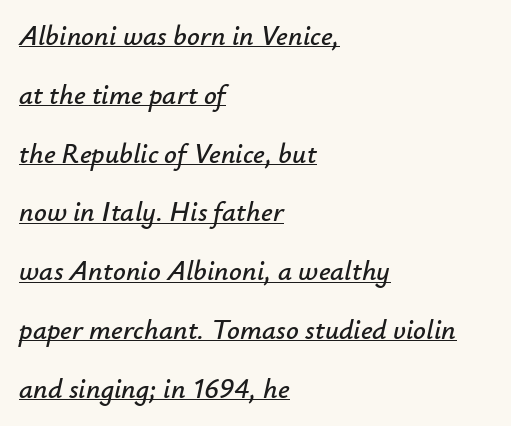
{"italic": "yes", "lean": "right", "slant_degrees": 12, "width": "normal", "stroke_contrast": "low", "x_height": "small", "monospaced": "no", "underline": "yes", "align": "left", "line_spacing": "loose", "line_spacing_ratio": 2.1, "letter_spacing": "normal", "letter_spacing_em": 0.0, "glyph_px": 28}
